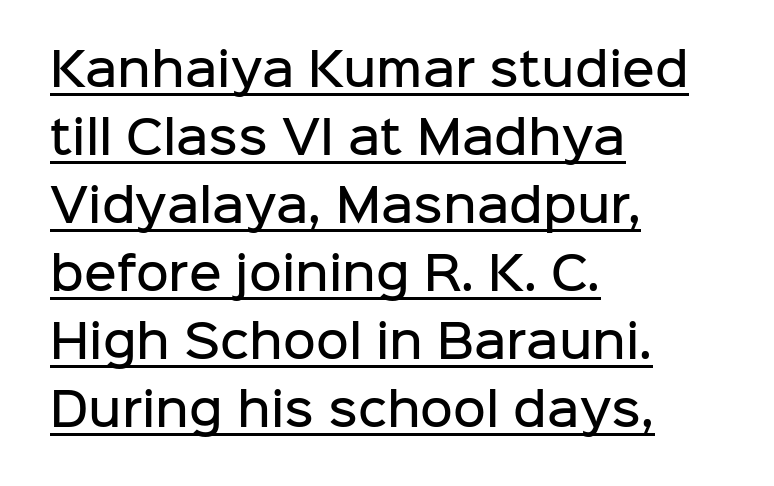
Students, note that the glyphs here touch the page at normal intervals. Visually the block forms a straight wall on the left and a jagged coastline on the right. The letters stand straight up with perfectly vertical stems. Compared with undecorated copy, this sample adds a rule below the words.
